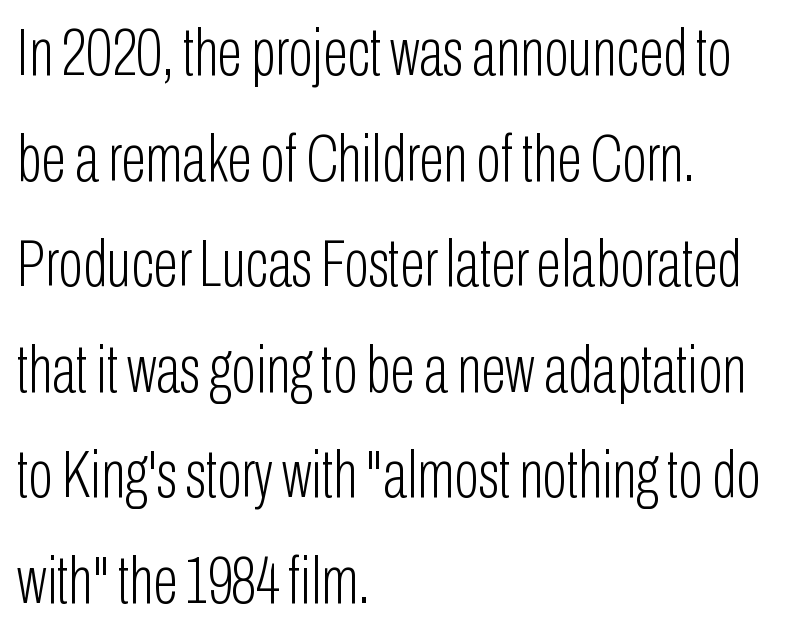
{"serif": "no", "italic": "no", "bold": "no", "weight": "light", "width": "condensed", "stroke_contrast": "low", "x_height": "medium", "monospaced": "no", "underline": "no", "align": "left", "line_spacing": "normal", "line_spacing_ratio": 1.6, "letter_spacing": "normal", "letter_spacing_em": 0.0, "glyph_px": 66}
